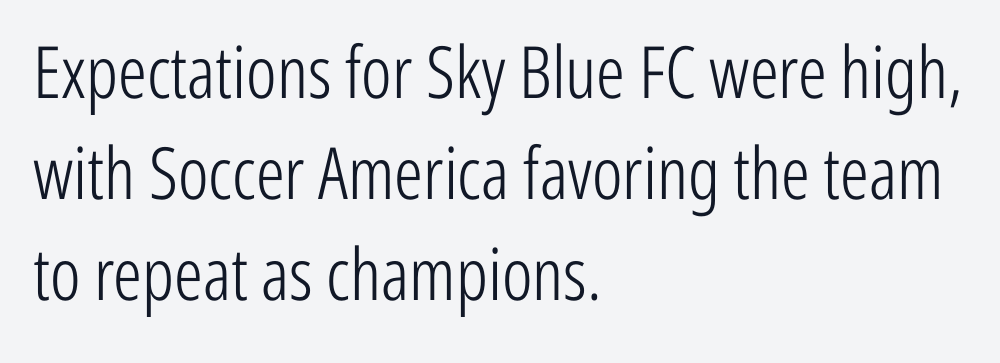
{"serif": "no", "italic": "no", "bold": "no", "weight": "light", "width": "condensed", "stroke_contrast": "low", "x_height": "medium", "monospaced": "no", "underline": "no", "align": "left", "line_spacing": "normal", "line_spacing_ratio": 1.4, "letter_spacing": "normal", "letter_spacing_em": 0.0, "glyph_px": 72}
